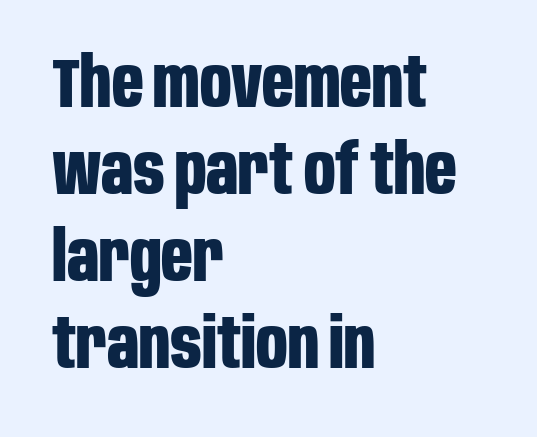
The image shows 69 px bold, condensed sans-serif type, upright; set left-aligned, normal line spacing (1.26x), normal letter spacing, not underlined; low stroke contrast and a large x-height.
